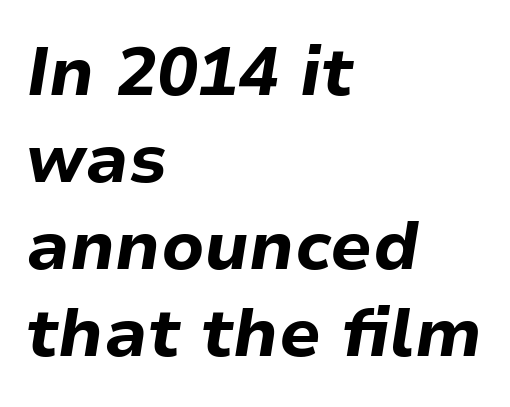
{"italic": "yes", "lean": "right", "slant_degrees": 9, "bold": "yes", "weight": "bold", "width": "normal", "stroke_contrast": "low", "x_height": "medium", "monospaced": "no", "underline": "no", "align": "left", "line_spacing": "normal", "line_spacing_ratio": 1.28, "letter_spacing": "normal", "letter_spacing_em": 0.0, "glyph_px": 68}
